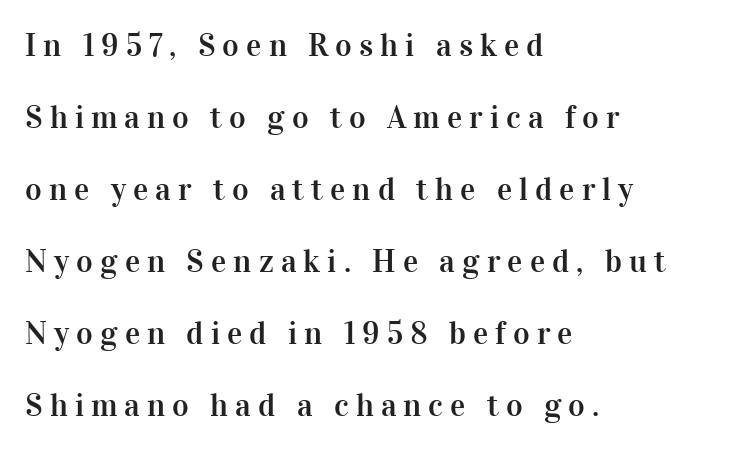
{"serif": "yes", "italic": "no", "width": "normal", "stroke_contrast": "high", "x_height": "medium", "monospaced": "no", "underline": "no", "align": "left", "line_spacing": "loose", "line_spacing_ratio": 2.25, "letter_spacing": "wide", "letter_spacing_em": 0.22, "glyph_px": 32}
